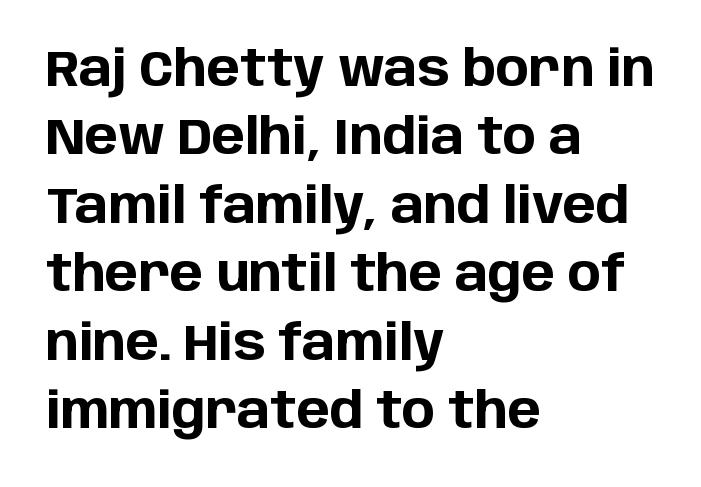
{"serif": "no", "italic": "no", "bold": "yes", "weight": "bold", "width": "normal", "stroke_contrast": "low", "x_height": "large", "monospaced": "no", "underline": "no", "align": "left", "line_spacing": "normal", "line_spacing_ratio": 1.37, "letter_spacing": "normal", "letter_spacing_em": 0.0, "glyph_px": 50}
